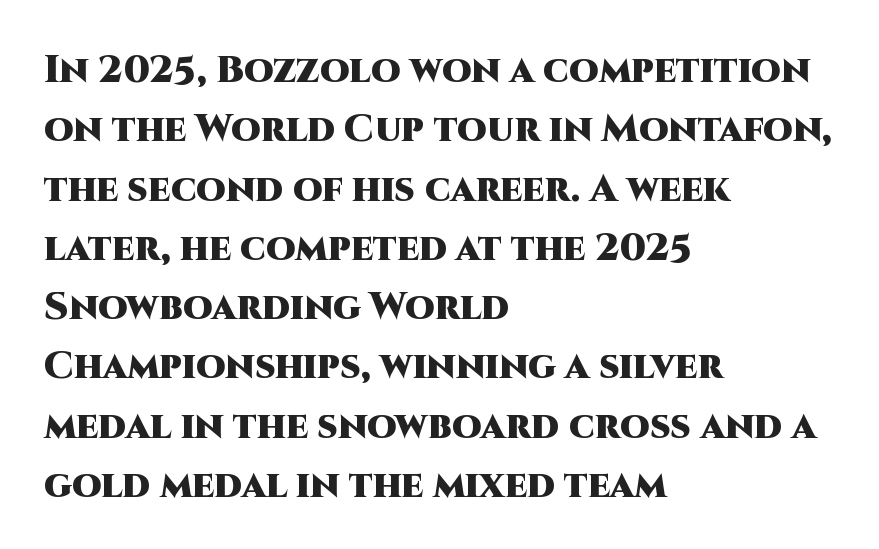
The image shows 38 px heavy sans-serif type, upright; set left-aligned, normal line spacing (1.56x), normal letter spacing, not underlined; high stroke contrast and a large x-height.
